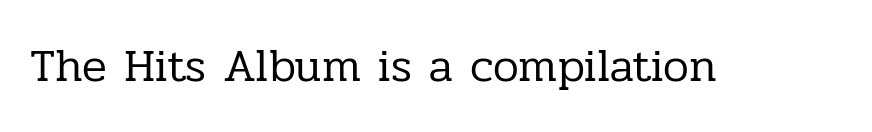
Q: Is the text bold? A: No.
Q: Is the text italic (slanted)? A: No, it is upright.
Q: Is the typeface a serif or a sans-serif typeface? A: Serif.
Q: Is the text underlined? A: No.
Q: Is the spacing between letters normal or unusually wide? A: Normal.
Q: Width (condensed, normal, or wide)? A: Normal.
Q: Stroke contrast? A: Low.
Q: x-height? A: Medium.
Q: Monospaced? A: No.
